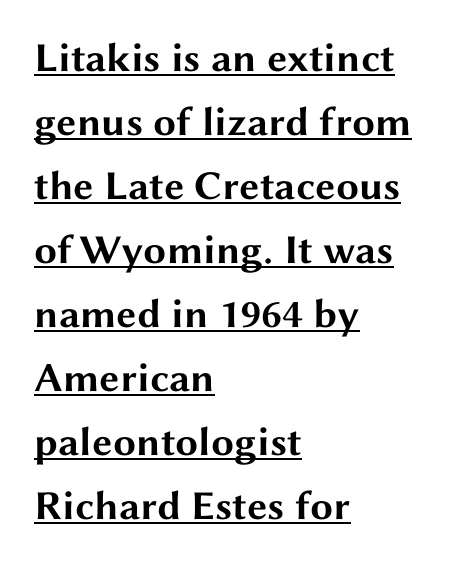
Q: Is the text bold? A: Yes.
Q: Is the text italic (slanted)? A: No, it is upright.
Q: Is the typeface a serif or a sans-serif typeface? A: Sans-serif.
Q: Is the text underlined? A: Yes.
Q: How is the paragraph aligned? A: Left-aligned.
Q: Is the spacing between letters normal or unusually wide? A: Normal.
Q: Is the spacing between lines tight, normal or loose? A: Normal.
Q: Width (condensed, normal, or wide)? A: Wide.
Q: Stroke contrast? A: Medium.
Q: x-height? A: Medium.
Q: Monospaced? A: No.
